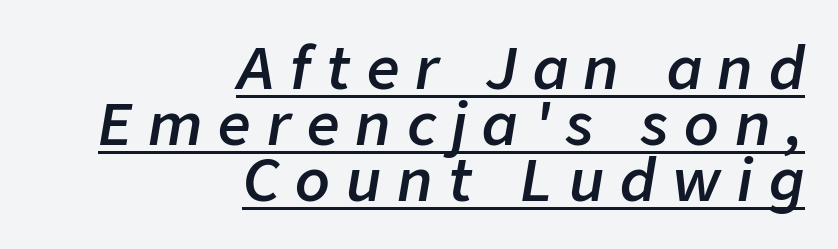
The image shows 57 px semibold type, italic (leaning right); set right-aligned, tight line spacing (0.98x), unusually wide letter spacing (+0.28 em), underlined; low stroke contrast and a medium x-height.
